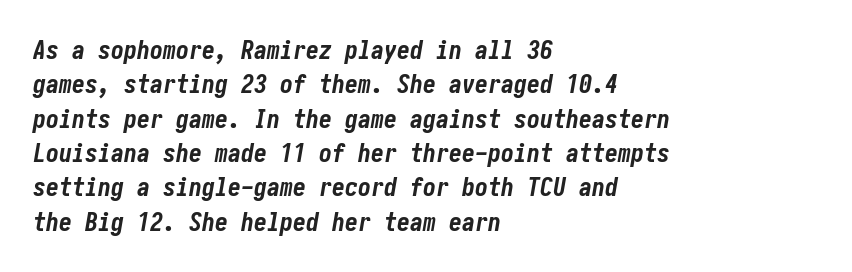
The image shows 26 px bold type, italic (leaning right); set left-aligned, normal line spacing (1.32x), normal letter spacing, not underlined.
